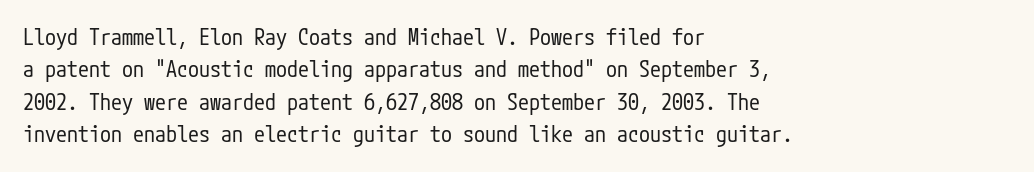
The image shows 22 px text type, upright; set left-aligned, normal line spacing (1.47x), normal letter spacing, not underlined.
